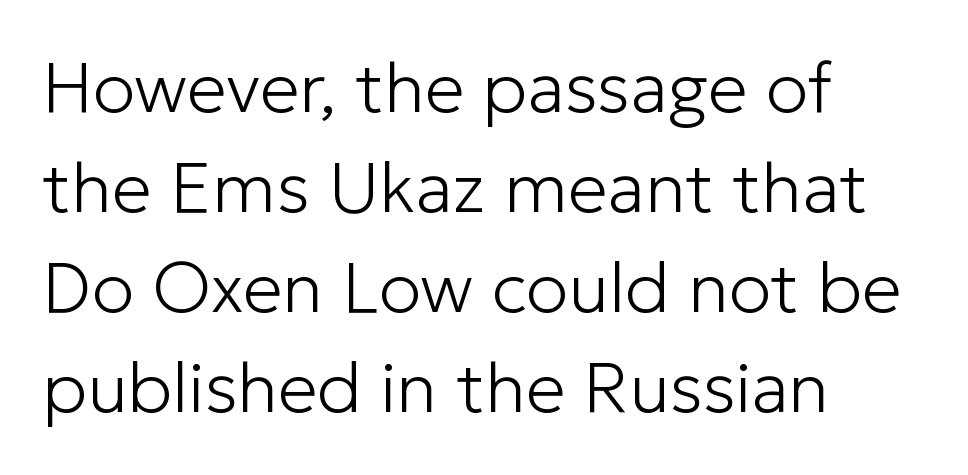
The gaps between neighbouring characters are ordinary and unremarkable. The setting favours the left margin, as ordinary paragraphs usually do. Vertically, the passage feels balanced, rows spaced as you'd expect. Character widths vary here, with narrow letters taking less room than wide ones.
